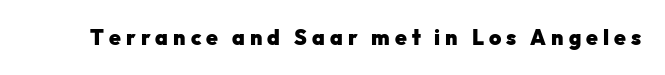
Q: Is the text bold? A: Yes.
Q: Is the text italic (slanted)? A: No, it is upright.
Q: Is the text underlined? A: No.
Q: Is the spacing between letters normal or unusually wide? A: Unusually wide.
